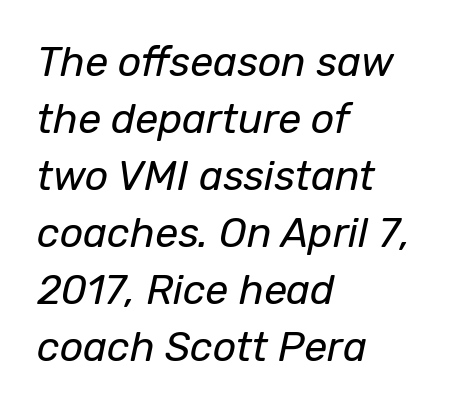
Q: Is the text bold? A: No.
Q: Is the text italic (slanted)? A: Yes, it leans right by about 12 degrees.
Q: Is the text underlined? A: No.
Q: How is the paragraph aligned? A: Left-aligned.
Q: Is the spacing between letters normal or unusually wide? A: Normal.
Q: Is the spacing between lines tight, normal or loose? A: Normal.
Q: Width (condensed, normal, or wide)? A: Normal.
Q: Stroke contrast? A: Low.
Q: x-height? A: Medium.
Q: Monospaced? A: No.
